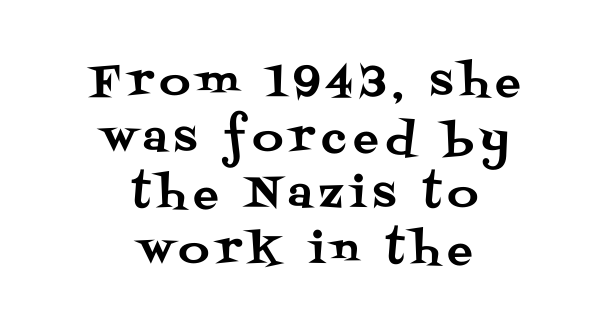
Note the varied advance widths — an 'i' is clearly narrower than an 'm'. Is there any slant? The stems are plumb. This rendering uses center alignment, leaving both contours irregular but symmetric. Just letters on the line, the space beneath them empty.
